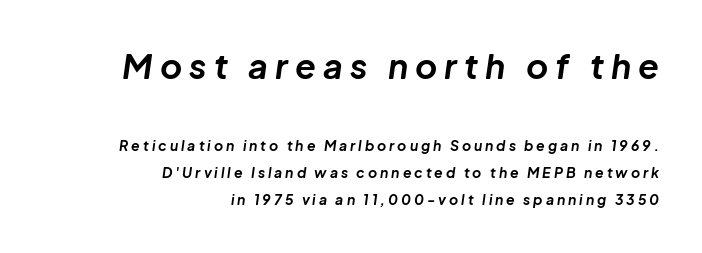
The image shows 34 px bold type, italic (leaning right); set right-aligned, loose line spacing (1.94x), unusually wide letter spacing (+0.21 em), not underlined; the first (top) block is 2.43x larger; low stroke contrast and a medium x-height.
